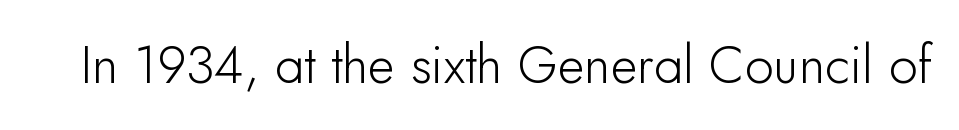
The image shows 52 px sans-serif type, upright; set normal letter spacing, not underlined; low stroke contrast and a small x-height.
